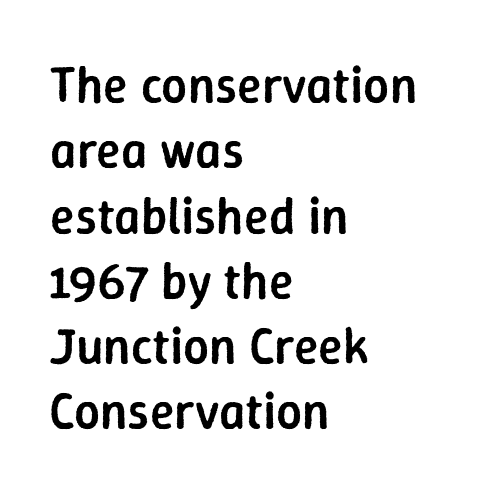
{"serif": "no", "italic": "no", "bold": "semi", "weight": "semibold", "width": "normal", "stroke_contrast": "low", "x_height": "medium", "monospaced": "no", "underline": "no", "align": "left", "line_spacing": "normal", "line_spacing_ratio": 1.28, "letter_spacing": "normal", "letter_spacing_em": 0.0, "glyph_px": 51}
